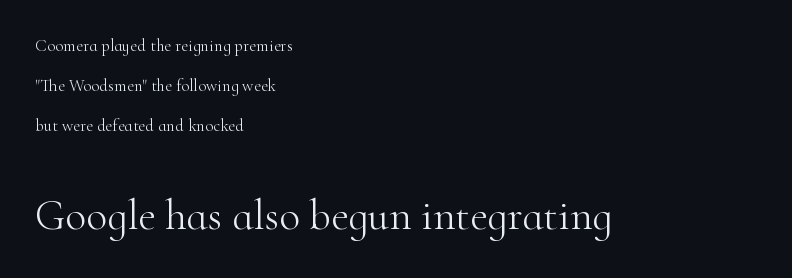
The image shows 43 px light serif type, upright; set left-aligned, loose line spacing (2.35x), normal letter spacing, not underlined; the second (bottom) block is 2.53x larger; high stroke contrast and a small x-height.
